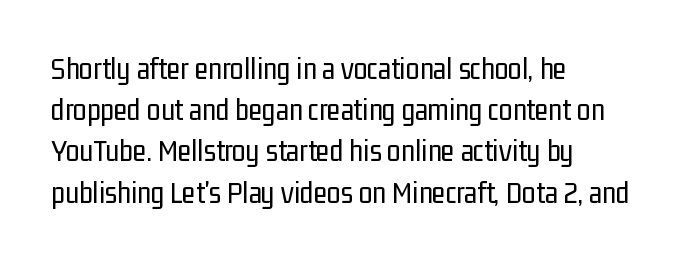
The image shows 31 px regular-weight, condensed sans-serif type, upright; set left-aligned, normal line spacing (1.33x), normal letter spacing, not underlined; low stroke contrast and a medium x-height.
